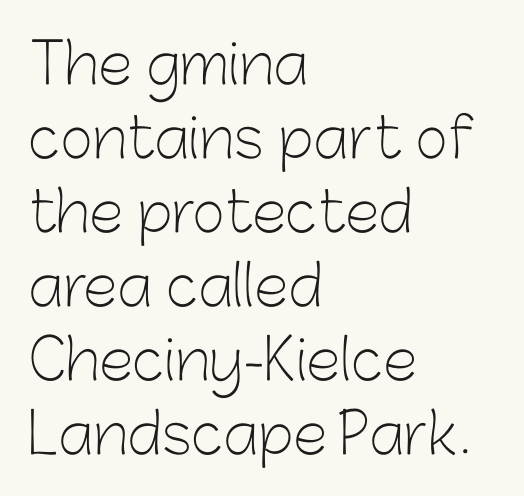
{"serif": "no", "italic": "no", "bold": "no", "weight": "light", "width": "normal", "stroke_contrast": "low", "x_height": "medium", "monospaced": "no", "underline": "no", "align": "left", "line_spacing": "normal", "line_spacing_ratio": 1.32, "letter_spacing": "normal", "letter_spacing_em": 0.0, "glyph_px": 56}
